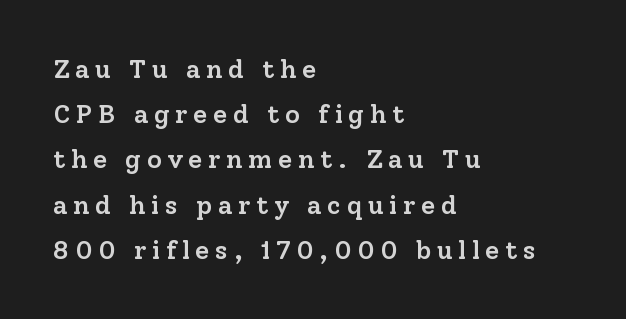
Q: Is the text bold? A: Semi-bold.
Q: Is the text italic (slanted)? A: No, it is upright.
Q: Is the text underlined? A: No.
Q: How is the paragraph aligned? A: Left-aligned.
Q: Is the spacing between letters normal or unusually wide? A: Unusually wide.
